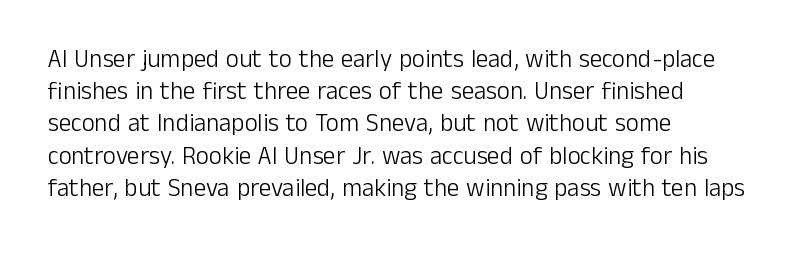
These lines keep a tight, regular rhythm from letter to letter. This sample is left-justified, so line endings fall wherever the words run out. The space between consecutive lines is moderate. Do the letters lean? They stand straight. The passage shown is not underscored anywhere. Stems and bowls with no extra thickness — not bold.
